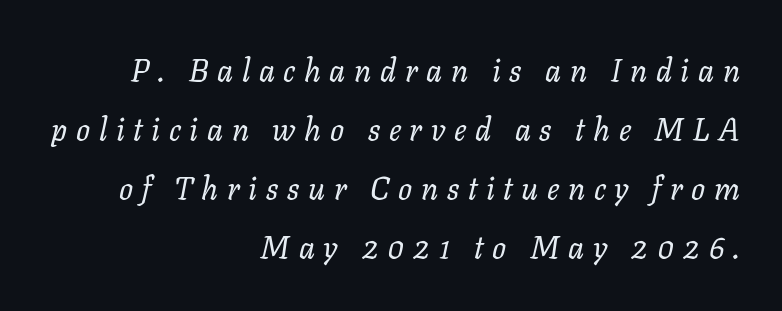
{"italic": "yes", "lean": "right", "slant_degrees": 11, "bold": "no", "weight": "regular", "width": "normal", "stroke_contrast": "low", "x_height": "medium", "monospaced": "no", "underline": "no", "align": "right", "line_spacing": "loose", "line_spacing_ratio": 1.9, "letter_spacing": "wide", "letter_spacing_em": 0.28, "glyph_px": 31}
